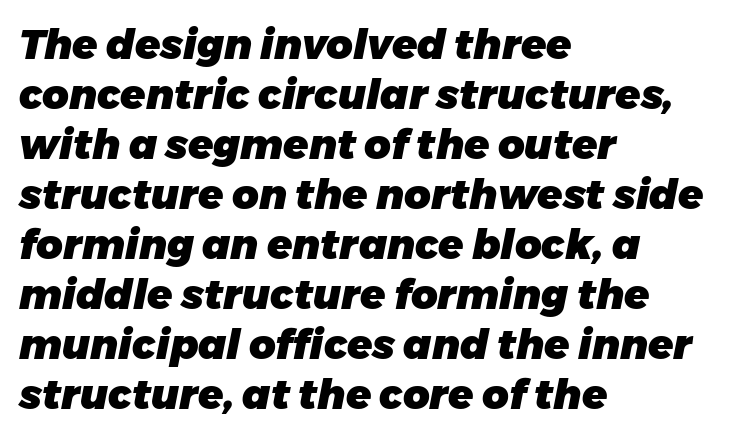
The image shows 41 px heavy type, italic (leaning right); set left-aligned, line spacing 1.22x, normal letter spacing, not underlined; low stroke contrast and a medium x-height.
